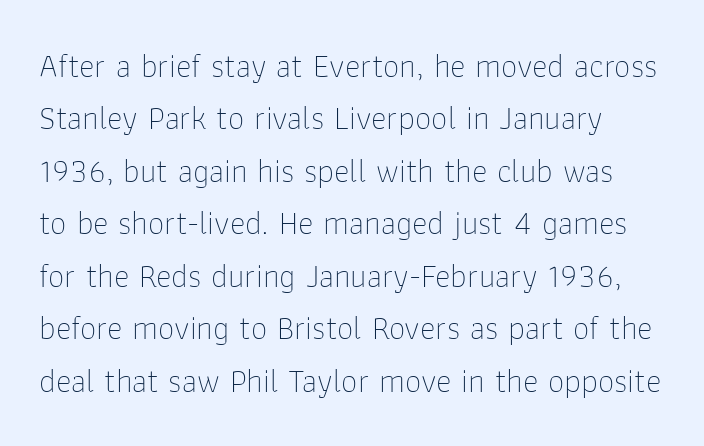
Q: Is the text bold? A: No.
Q: Is the text italic (slanted)? A: No, it is upright.
Q: Is the typeface a serif or a sans-serif typeface? A: Sans-serif.
Q: Is the text underlined? A: No.
Q: Is the spacing between letters normal or unusually wide? A: Normal.
Q: Is the spacing between lines tight, normal or loose? A: Normal.
Q: Width (condensed, normal, or wide)? A: Normal.
Q: Stroke contrast? A: Low.
Q: x-height? A: Medium.
Q: Monospaced? A: No.
